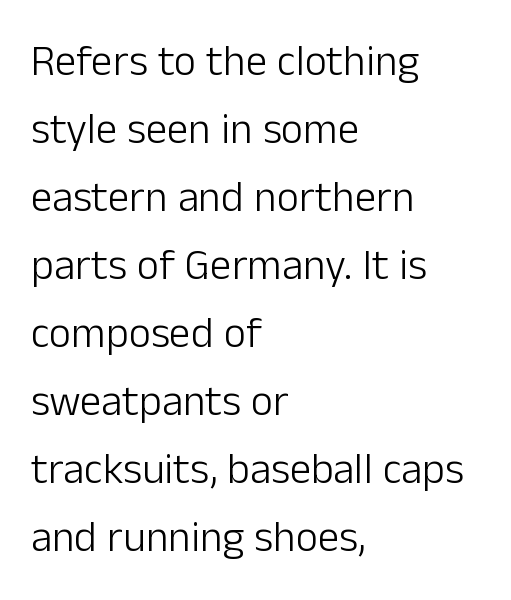
{"serif": "no", "italic": "no", "bold": "no", "weight": "light", "width": "normal", "stroke_contrast": "low", "x_height": "medium", "monospaced": "no", "underline": "no", "align": "left", "line_spacing": "normal", "line_spacing_ratio": 1.58, "letter_spacing": "normal", "letter_spacing_em": 0.0, "glyph_px": 43}
